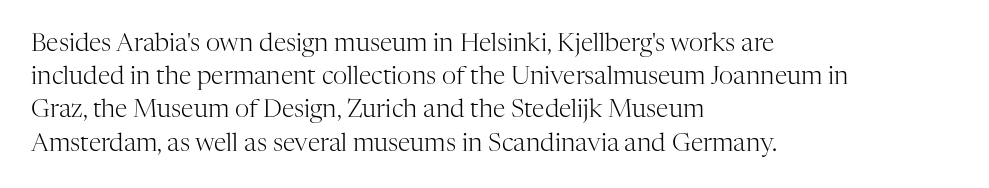
The image shows 25 px text type, upright; set left-aligned, normal line spacing (1.33x), normal letter spacing, not underlined.
